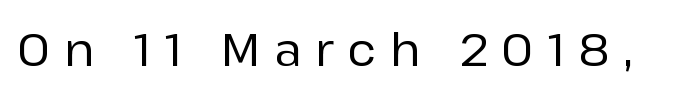
The rendering inserts visible extra space after every character. Upright lettering throughout. Here the designer chose a conventional face with non-uniform glyph widths. The face used here is a sans, in the tradition of grotesques and geometrics. Type without underlining.
